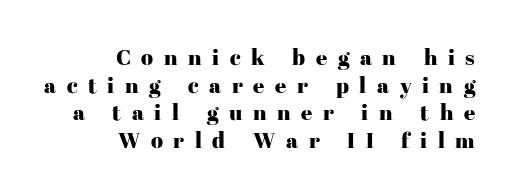
Q: Is the text italic (slanted)? A: No, it is upright.
Q: Is the text underlined? A: No.
Q: How is the paragraph aligned? A: Right-aligned.
Q: Is the spacing between letters normal or unusually wide? A: Unusually wide.
Q: Is the spacing between lines tight, normal or loose? A: Normal.
